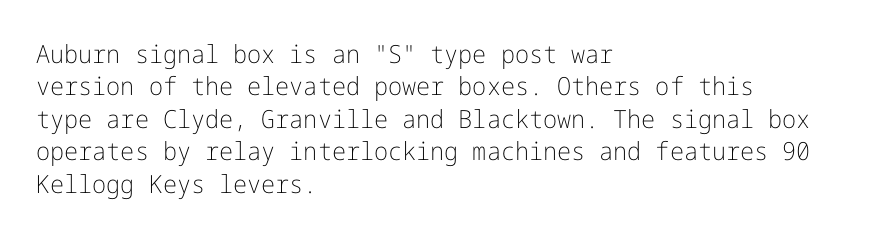
{"italic": "no", "bold": "no", "underline": "no", "align": "left", "line_spacing": "normal", "line_spacing_ratio": 1.3, "letter_spacing": "normal", "letter_spacing_em": 0.0, "glyph_px": 25}
